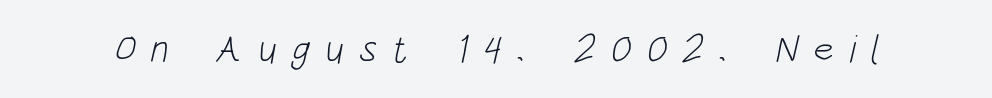
The rendering uses natural spacing where letterforms have individual widths. Compared with a typical body face, this is equally light or lighter still. Has an underline been added? It has not. The passage shown is typeset with a sans-serif family. Spacing between characters has been opened up far beyond the box default.
